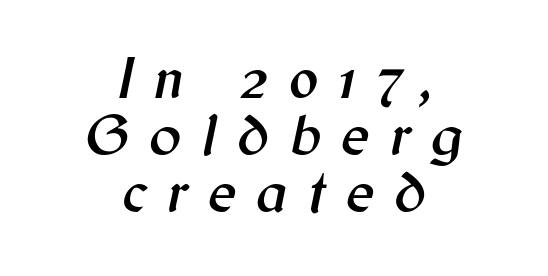
Is this a fixed-width face? No — the glyphs have proportional, varying widths. Line starts and ends both wander, symmetrically. These lines huddle together more closely than default settings would place them. This is oblique type, the kind used for emphasis or titles. Words appear elongated and porous because spacing is wide.
